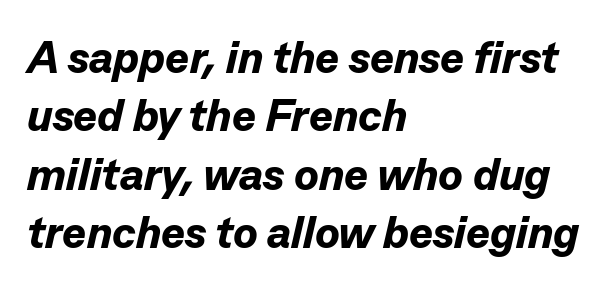
You'd pick this weight for a headline — it's a proper bold. Is the block centered? No — it sits flush against the left margin. The rendering uses natural spacing where letterforms have individual widths. This is oblique type, the kind used for emphasis or titles. No word sits above an underline. Students, observe: this is what conventionally led text looks like.
